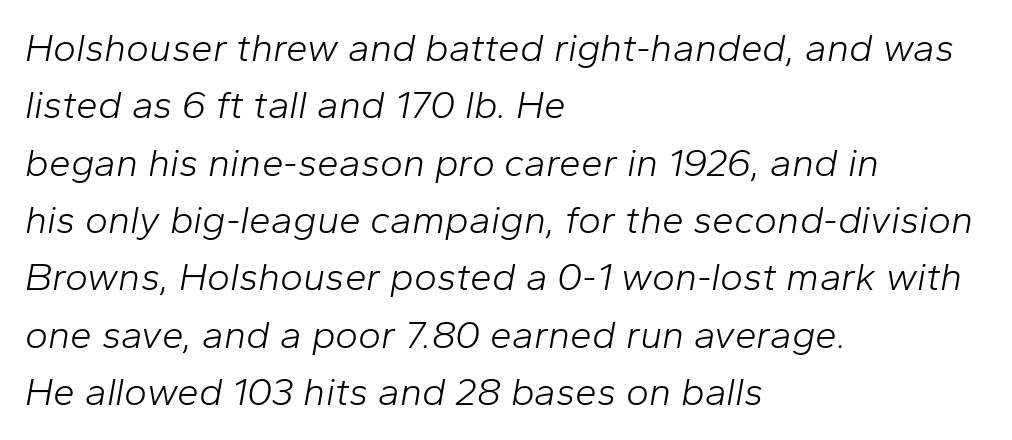
Q: Is the text bold? A: No.
Q: Is the text italic (slanted)? A: Yes, it leans right by about 10 degrees.
Q: Is the text underlined? A: No.
Q: How is the paragraph aligned? A: Left-aligned.
Q: Is the spacing between letters normal or unusually wide? A: Normal.
Q: Is the spacing between lines tight, normal or loose? A: Normal.
Q: Width (condensed, normal, or wide)? A: Normal.
Q: Stroke contrast? A: Low.
Q: x-height? A: Medium.
Q: Monospaced? A: No.
